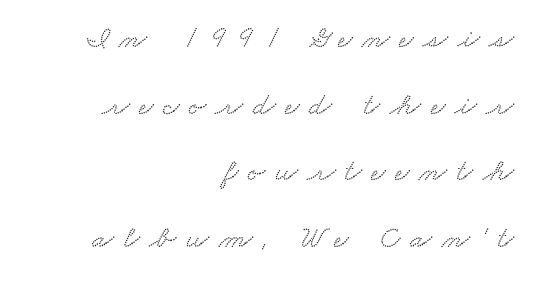
The letters advance in unequal steps, a hallmark of proportional type. Line spacing here is loose. The lines are quadded right. This rendering features lettering with no underline.
